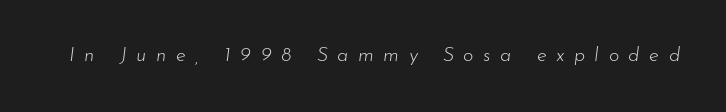
Lines of text with bare space underneath. If you drew a line through each stem, it would be angled. Caption: face not bold, strokes unweighted. There is plenty of visible air inserted between adjacent glyphs.
